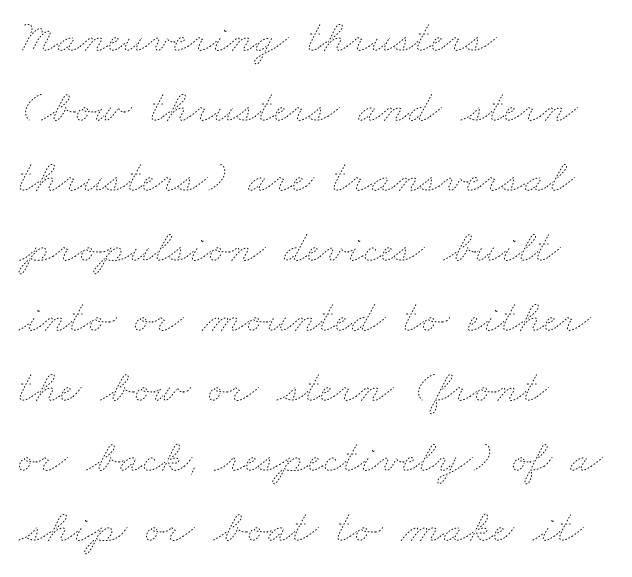
Q: Is the text bold? A: No.
Q: Is the text underlined? A: No.
Q: How is the paragraph aligned? A: Left-aligned.
Q: Is the spacing between letters normal or unusually wide? A: Normal.
Q: Is the spacing between lines tight, normal or loose? A: Normal.
Q: Width (condensed, normal, or wide)? A: Wide.
Q: Stroke contrast? A: Low.
Q: x-height? A: Small.
Q: Monospaced? A: No.
